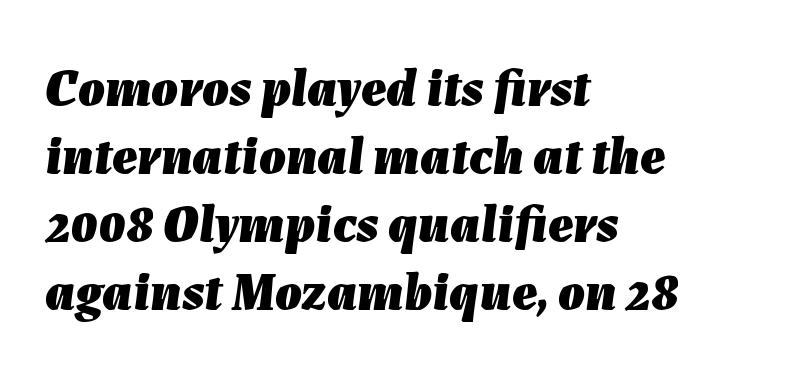
The image shows 53 px heavy type, italic (leaning right); set left-aligned, normal line spacing (1.28x), normal letter spacing, not underlined; low stroke contrast and a medium x-height.
